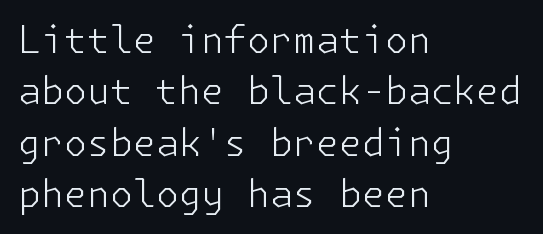
The image shows 37 px light sans-serif type, upright; set left-aligned, normal line spacing (1.39x), normal letter spacing, not underlined; low stroke contrast and a medium x-height.
